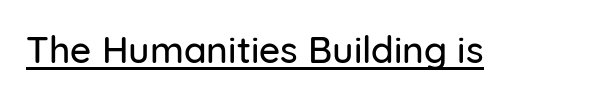
The image shows 37 px sans-serif type, upright; set normal letter spacing, underlined; low stroke contrast and a medium x-height.
